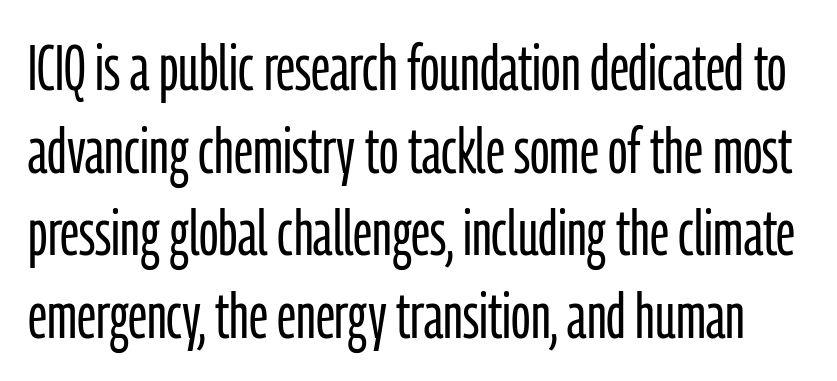
Q: Is the text bold? A: No.
Q: Is the text italic (slanted)? A: No, it is upright.
Q: Is the typeface a serif or a sans-serif typeface? A: Sans-serif.
Q: Is the text underlined? A: No.
Q: Is the spacing between letters normal or unusually wide? A: Normal.
Q: Is the spacing between lines tight, normal or loose? A: Normal.
Q: Width (condensed, normal, or wide)? A: Condensed.
Q: Stroke contrast? A: Low.
Q: x-height? A: Medium.
Q: Monospaced? A: No.
